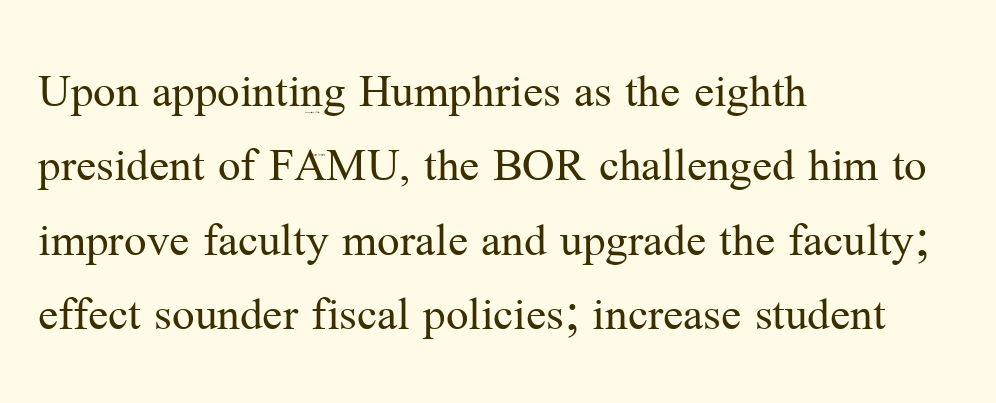
{"serif": "yes", "italic": "no", "bold": "no", "weight": "regular", "width": "normal", "stroke_contrast": "medium", "x_height": "medium", "monospaced": "no", "underline": "no", "align": "left", "line_spacing": "normal", "line_spacing_ratio": 1.49, "letter_spacing": "normal", "letter_spacing_em": 0.0, "glyph_px": 50}
